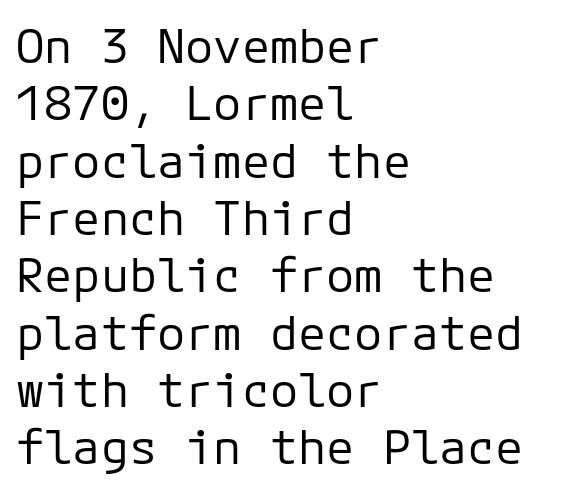
Line beginnings align vertically; line endings do not. Nothing sits at the stroke ends, so this counts as sans-serif. The baseline area is clear. The weight would be labelled regular, book, light, or lighter still. A typesetter would call this zero additional tracking.
